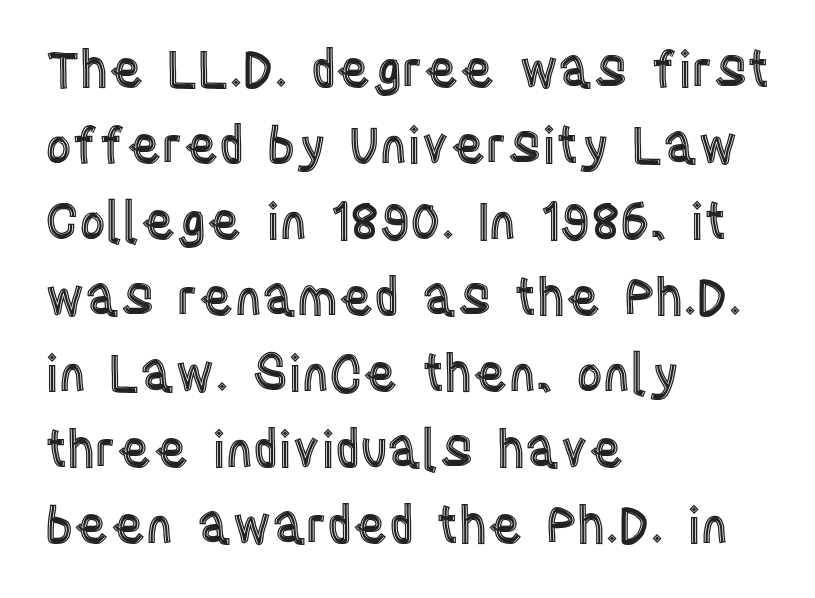
{"italic": "no", "width": "condensed", "x_height": "large", "monospaced": "no", "underline": "no", "align": "left", "line_spacing": "normal", "line_spacing_ratio": 1.49, "letter_spacing": "normal", "letter_spacing_em": 0.0, "glyph_px": 51}
